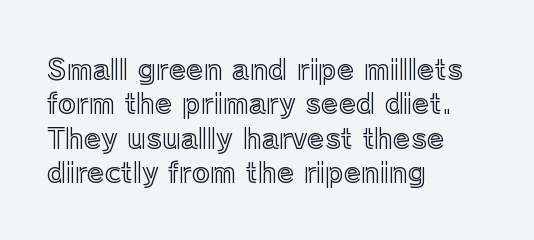
{"italic": "no", "width": "normal", "x_height": "medium", "monospaced": "no", "underline": "no", "align": "left", "line_spacing_ratio": 1.23, "letter_spacing": "normal", "letter_spacing_em": 0.0, "glyph_px": 28}
